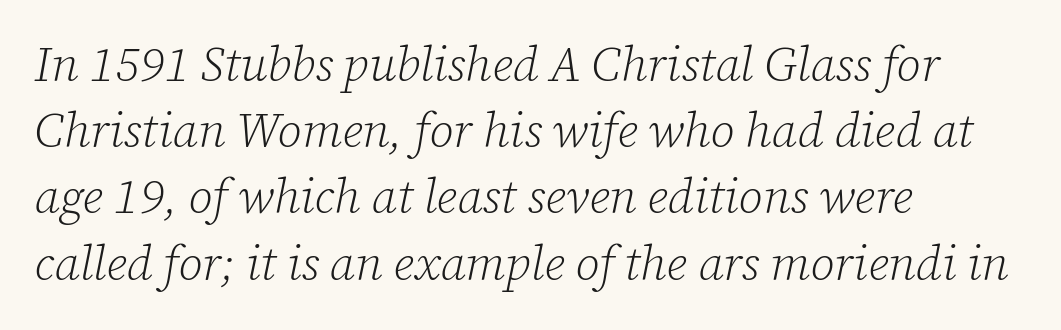
{"serif": "yes", "italic": "yes", "lean": "right", "slant_degrees": 12, "bold": "no", "weight": "light", "width": "normal", "stroke_contrast": "low", "x_height": "medium", "monospaced": "no", "underline": "no", "align": "left", "line_spacing": "normal", "line_spacing_ratio": 1.38, "letter_spacing": "normal", "letter_spacing_em": 0.0, "glyph_px": 48}
